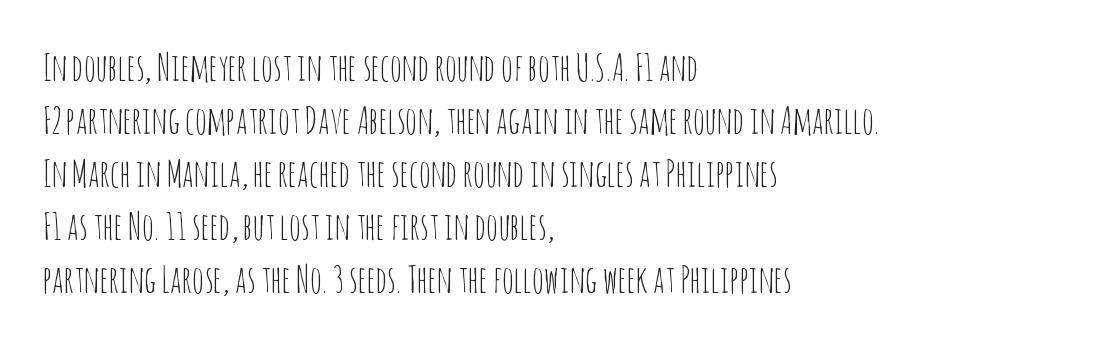
Interline gaps are of average width in this sample. You could not count columns in this text — the font is proportionally spaced. The font's upright variant was chosen for this text. The foot of each line stays bare and open. The strokes are not fattened; the text isn't bold.
